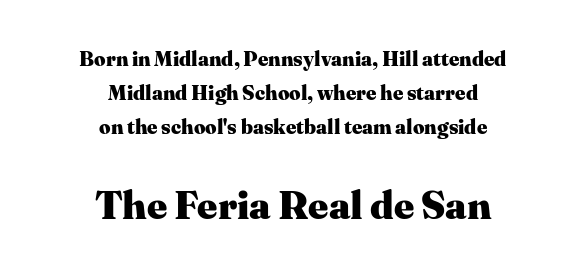
The image shows 39 px heavy serif type, upright; set centered, line spacing 1.71x, normal letter spacing, not underlined; the second (bottom) block is 1.95x larger; medium stroke contrast and a medium x-height.
